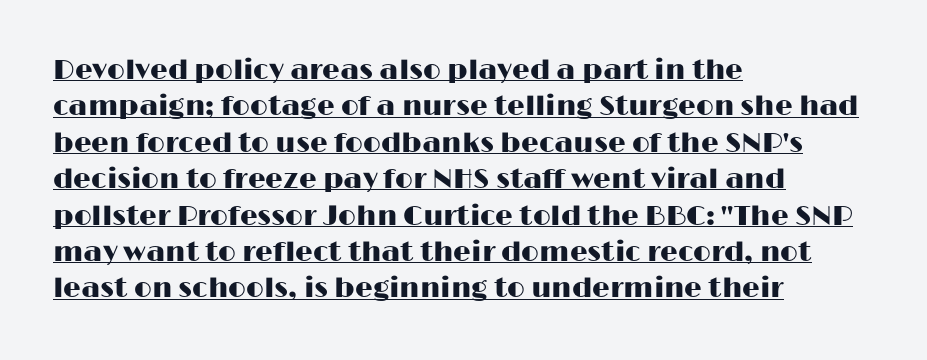
Q: Is the text italic (slanted)? A: No, it is upright.
Q: Is the typeface a serif or a sans-serif typeface? A: Sans-serif.
Q: Is the text underlined? A: Yes.
Q: How is the paragraph aligned? A: Left-aligned.
Q: Is the spacing between letters normal or unusually wide? A: Normal.
Q: Is the spacing between lines tight, normal or loose? A: Normal.
Q: Width (condensed, normal, or wide)? A: Wide.
Q: Stroke contrast? A: High.
Q: x-height? A: Medium.
Q: Monospaced? A: No.
